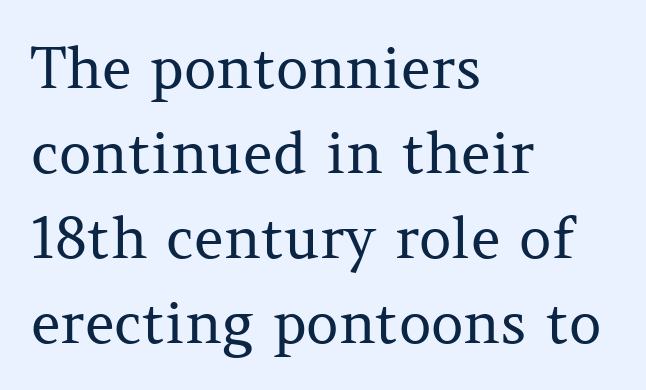
Q: Is the text bold? A: No.
Q: Is the text italic (slanted)? A: No, it is upright.
Q: Is the typeface a serif or a sans-serif typeface? A: Serif.
Q: Is the text underlined? A: No.
Q: How is the paragraph aligned? A: Left-aligned.
Q: Is the spacing between letters normal or unusually wide? A: Normal.
Q: Is the spacing between lines tight, normal or loose? A: Normal.
Q: Width (condensed, normal, or wide)? A: Normal.
Q: Stroke contrast? A: Medium.
Q: x-height? A: Medium.
Q: Monospaced? A: No.
